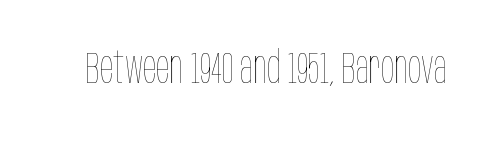
Q: Is the text bold? A: No.
Q: Is the text italic (slanted)? A: No, it is upright.
Q: Is the text underlined? A: No.
Q: Is the spacing between letters normal or unusually wide? A: Normal.
Q: Width (condensed, normal, or wide)? A: Condensed.
Q: Stroke contrast? A: Low.
Q: x-height? A: Large.
Q: Monospaced? A: No.
